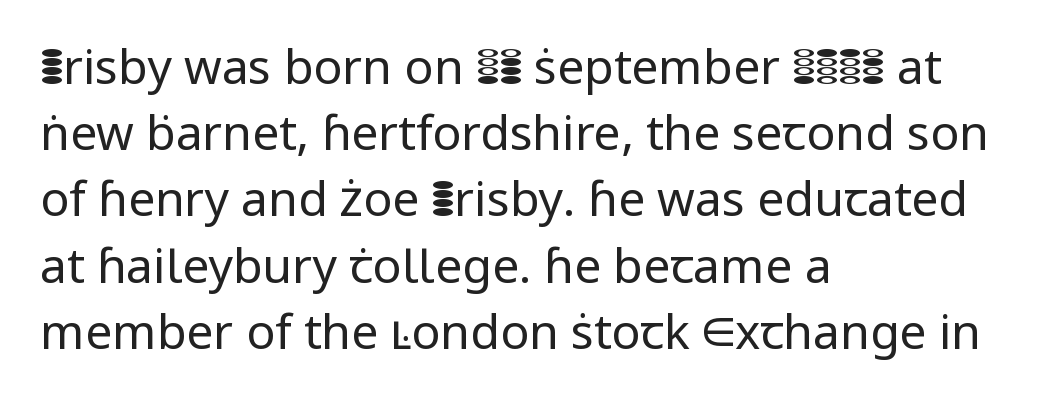
Q: Is the text bold? A: No.
Q: Is the text italic (slanted)? A: No, it is upright.
Q: Is the typeface a serif or a sans-serif typeface? A: Sans-serif.
Q: Is the text underlined? A: No.
Q: How is the paragraph aligned? A: Left-aligned.
Q: Is the spacing between letters normal or unusually wide? A: Normal.
Q: Is the spacing between lines tight, normal or loose? A: Normal.
Q: Width (condensed, normal, or wide)? A: Normal.
Q: Stroke contrast? A: Low.
Q: x-height? A: Medium.
Q: Monospaced? A: No.
